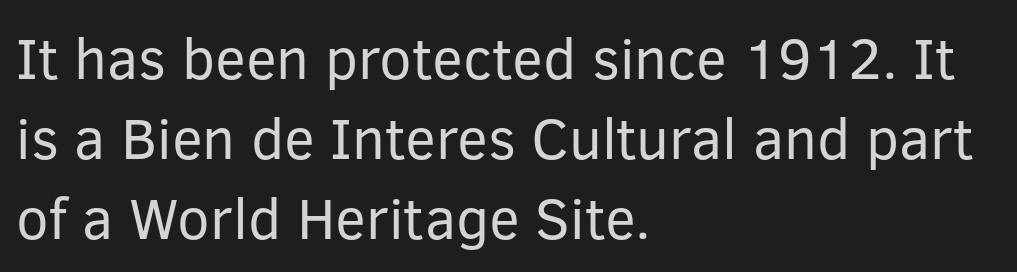
{"serif": "no", "italic": "no", "bold": "no", "weight": "regular", "width": "normal", "stroke_contrast": "low", "x_height": "medium", "monospaced": "no", "underline": "no", "align": "left", "line_spacing": "normal", "line_spacing_ratio": 1.38, "letter_spacing": "normal", "letter_spacing_em": 0.0, "glyph_px": 58}
